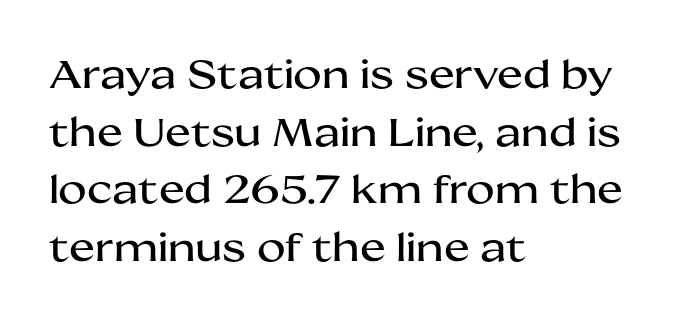
No word sits above an underline. Is there any slant? The stems are plumb. The leading is moderate, giving the passage an even texture. The rendering uses natural spacing where letterforms have individual widths.
